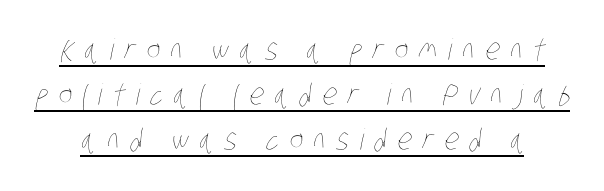
On a weight scale, this lands at 450 or below. Observe the wide spacing: letters keep a clear distance from each other. Summary of vertical rhythm: regular, with standard interline spacing. Somebody hit Ctrl+U on this one — the words are underlined. These lines are rendered in a variable-pitch font.
